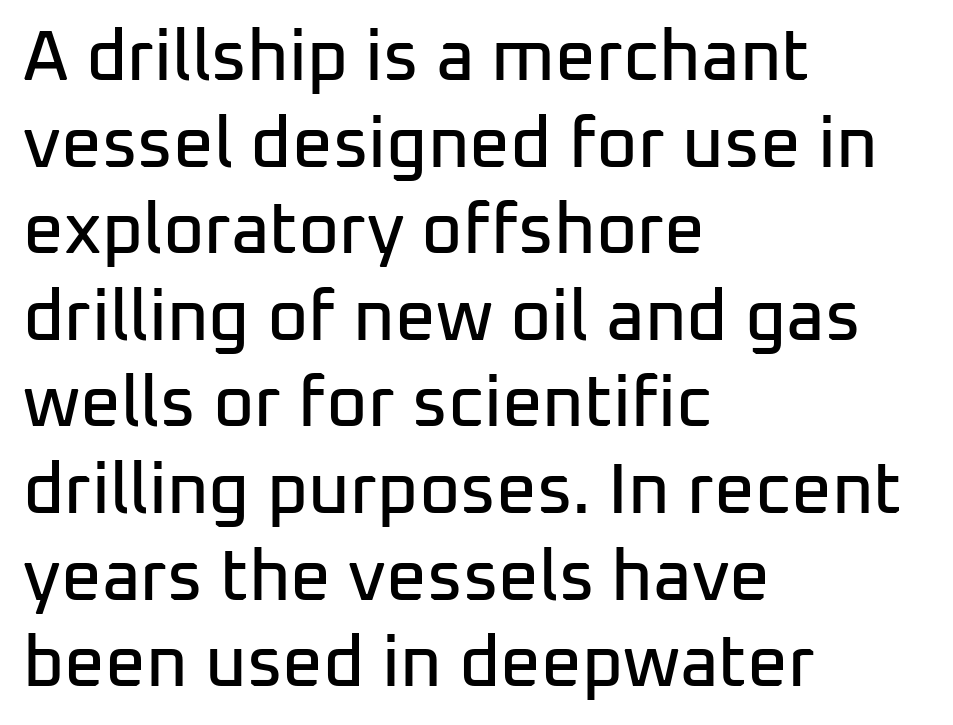
Q: Is the text italic (slanted)? A: No, it is upright.
Q: Is the typeface a serif or a sans-serif typeface? A: Sans-serif.
Q: Is the text underlined? A: No.
Q: How is the paragraph aligned? A: Left-aligned.
Q: Is the spacing between letters normal or unusually wide? A: Normal.
Q: Width (condensed, normal, or wide)? A: Normal.
Q: Stroke contrast? A: Low.
Q: x-height? A: Medium.
Q: Monospaced? A: No.
